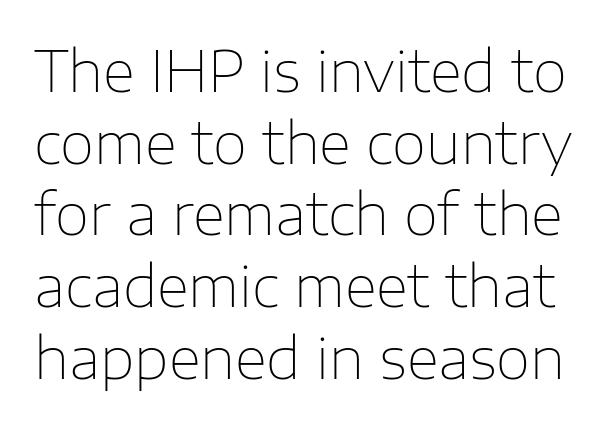
Each letter keeps its own natural width here, so spacing adapts to shape. Rule under the text: the space is simply empty. The axis of the letterforms is exactly vertical. Tracking here is standard; glyphs follow each other at the usual distance.
